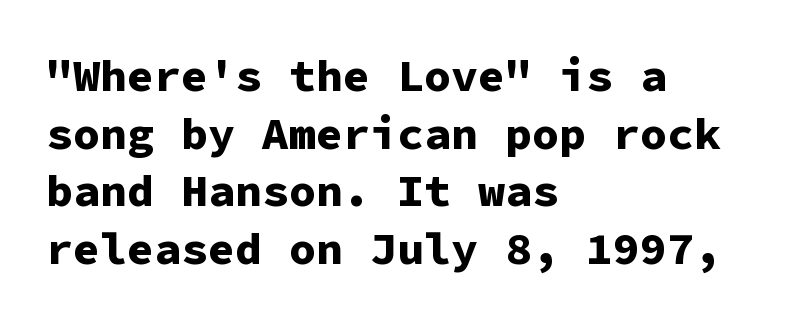
The specimen reads as upright at a glance. A dark, heavy texture on the line: the type is bold. The rendering anchors every line to the left-hand side. The line-height multiplier appears to be the usual default. Nobody touched the tracking dial on this one. This rendering employs a face without finishing strokes, i.e., a sans-serif.
